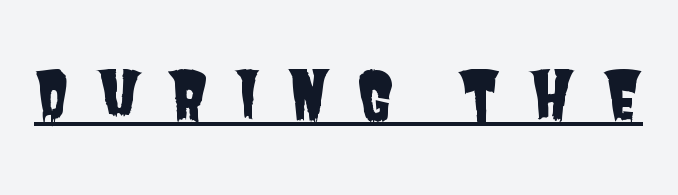
{"serif": "no", "width": "condensed", "stroke_contrast": "low", "x_height": "large", "monospaced": "no", "underline": "yes", "letter_spacing": "wide", "letter_spacing_em": 0.41, "glyph_px": 65}
